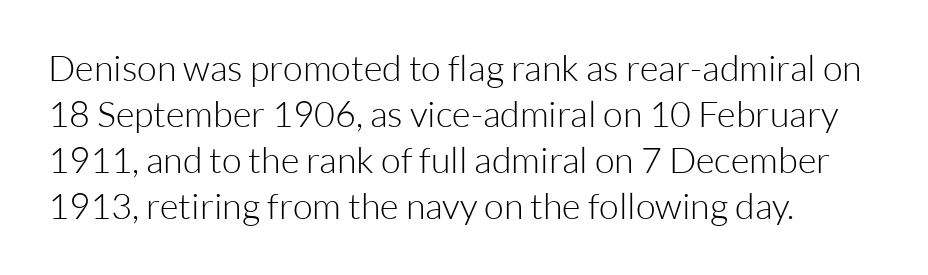
{"serif": "no", "italic": "no", "bold": "no", "weight": "light", "width": "normal", "stroke_contrast": "low", "x_height": "medium", "monospaced": "no", "underline": "no", "align": "left", "line_spacing": "normal", "line_spacing_ratio": 1.28, "letter_spacing": "normal", "letter_spacing_em": 0.0, "glyph_px": 36}
